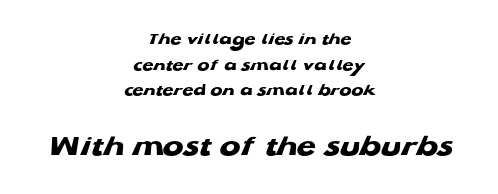
Q: Is the text bold? A: Yes.
Q: Is the typeface a serif or a sans-serif typeface? A: Sans-serif.
Q: Is the text underlined? A: No.
Q: How is the paragraph aligned? A: Centered.
Q: Is the spacing between letters normal or unusually wide? A: Normal.
Q: Is the spacing between lines tight, normal or loose? A: Normal.
Q: Which block of text is set in a larger size, the first (top) or the second (bottom)? A: The second (bottom) one.
Q: Width (condensed, normal, or wide)? A: Wide.
Q: Stroke contrast? A: Low.
Q: x-height? A: Medium.
Q: Monospaced? A: No.
